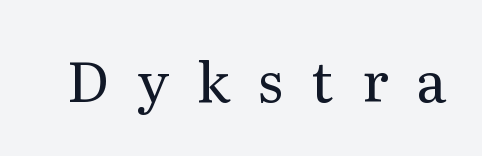
{"serif": "yes", "italic": "no", "bold": "no", "weight": "regular", "width": "normal", "stroke_contrast": "medium", "x_height": "medium", "monospaced": "no", "underline": "no", "letter_spacing": "wide", "letter_spacing_em": 0.5, "glyph_px": 56}
